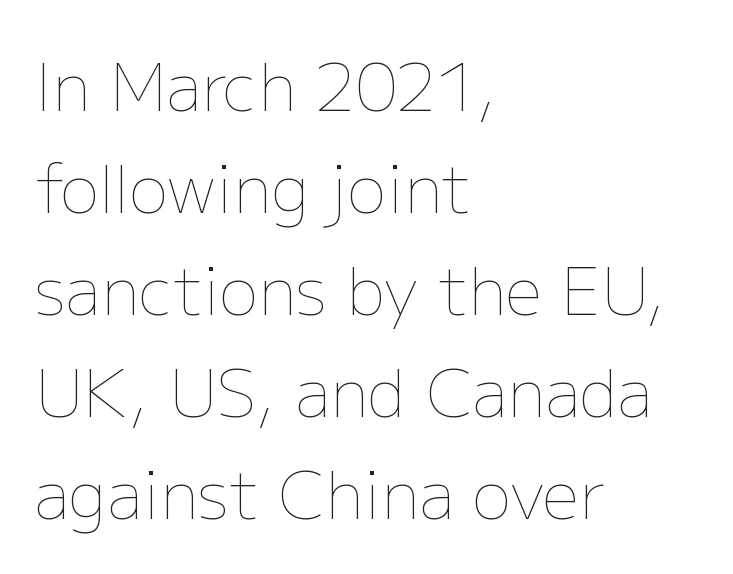
Q: Is the text bold? A: No.
Q: Is the text italic (slanted)? A: No, it is upright.
Q: Is the text underlined? A: No.
Q: How is the paragraph aligned? A: Left-aligned.
Q: Is the spacing between letters normal or unusually wide? A: Normal.
Q: Is the spacing between lines tight, normal or loose? A: Normal.
Q: Width (condensed, normal, or wide)? A: Normal.
Q: Stroke contrast? A: Low.
Q: x-height? A: Medium.
Q: Monospaced? A: No.
